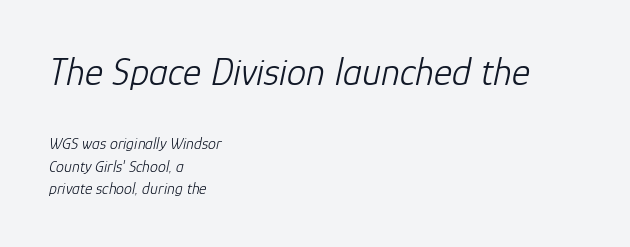
The image shows 39 px light type, italic (leaning right); set left-aligned, normal line spacing (1.39x), normal letter spacing, not underlined; the first (top) block is 2.44x larger; low stroke contrast and a medium x-height.
